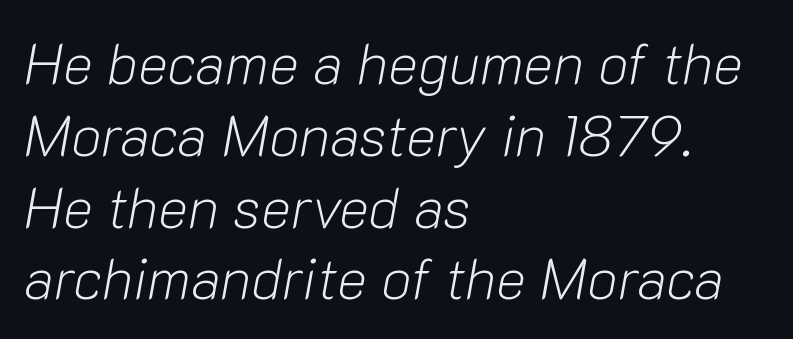
{"italic": "yes", "lean": "right", "slant_degrees": 10, "bold": "no", "weight": "light", "width": "normal", "stroke_contrast": "low", "x_height": "medium", "monospaced": "no", "underline": "no", "align": "left", "line_spacing": "normal", "line_spacing_ratio": 1.26, "letter_spacing": "normal", "letter_spacing_em": 0.0, "glyph_px": 57}
